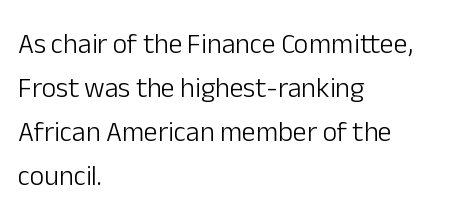
The weight tops out at a normal text grade. Unmarked baselines from the first word to the last. This sample uses an upright cut, with every glyph sitting square on the baseline. Notice how the passage keeps a crisp vertical edge on the left only. Horizontal bands of white between lines are of average thickness. Between one letter and the next there's only the usual sliver of space.
